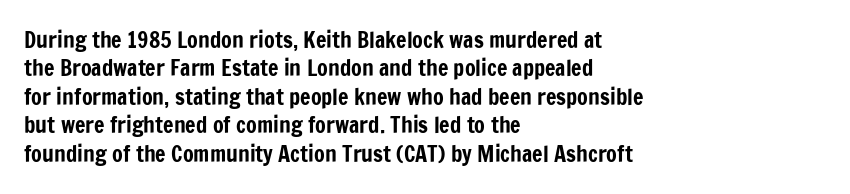
The image shows 22 px text type, upright; set left-aligned, normal line spacing (1.29x), normal letter spacing, not underlined.
